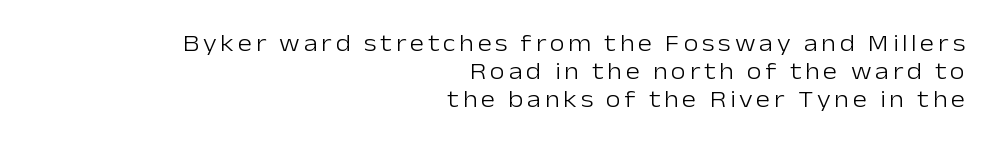
{"italic": "no", "bold": "no", "underline": "no", "align": "right", "line_spacing_ratio": 1.16, "glyph_px": 24}
